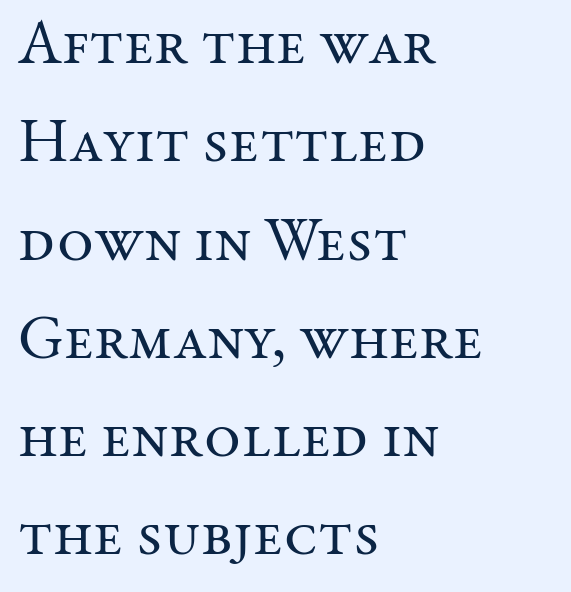
Q: Is the text bold? A: No.
Q: Is the text italic (slanted)? A: No, it is upright.
Q: Is the typeface a serif or a sans-serif typeface? A: Serif.
Q: Is the text underlined? A: No.
Q: How is the paragraph aligned? A: Left-aligned.
Q: Is the spacing between letters normal or unusually wide? A: Normal.
Q: Is the spacing between lines tight, normal or loose? A: Normal.
Q: Width (condensed, normal, or wide)? A: Normal.
Q: Stroke contrast? A: Medium.
Q: x-height? A: Medium.
Q: Monospaced? A: No.
